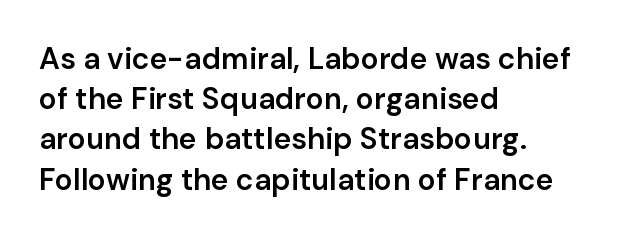
{"serif": "no", "italic": "no", "bold": "semi", "weight": "semibold", "width": "normal", "stroke_contrast": "low", "x_height": "medium", "monospaced": "no", "underline": "no", "align": "left", "line_spacing": "normal", "line_spacing_ratio": 1.34, "letter_spacing": "normal", "letter_spacing_em": 0.0, "glyph_px": 30}
